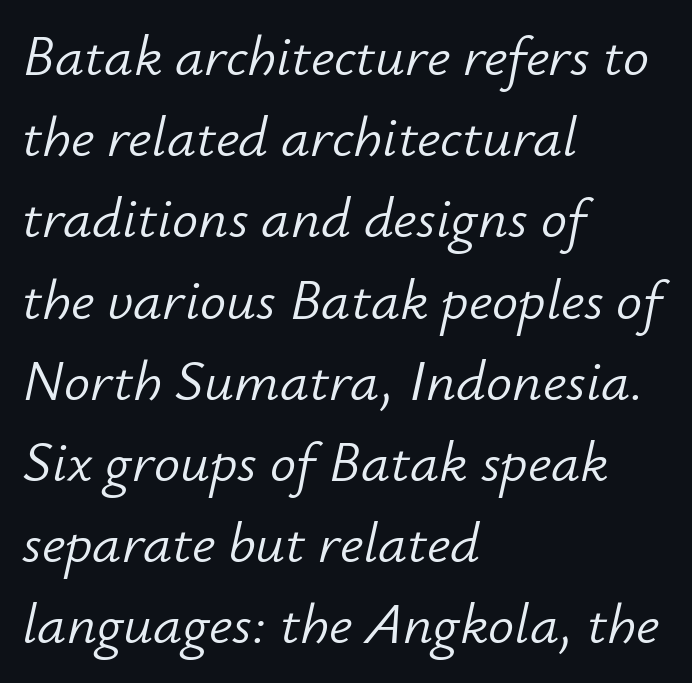
Q: Is the text bold? A: No.
Q: Is the text italic (slanted)? A: Yes, it leans right by about 12 degrees.
Q: Is the text underlined? A: No.
Q: How is the paragraph aligned? A: Left-aligned.
Q: Is the spacing between letters normal or unusually wide? A: Normal.
Q: Is the spacing between lines tight, normal or loose? A: Normal.
Q: Width (condensed, normal, or wide)? A: Normal.
Q: Stroke contrast? A: Low.
Q: x-height? A: Small.
Q: Monospaced? A: No.
